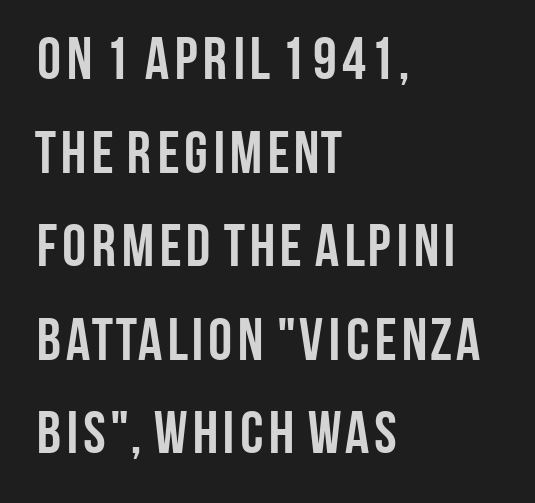
Q: Is the text bold? A: Yes.
Q: Is the text italic (slanted)? A: No, it is upright.
Q: Is the typeface a serif or a sans-serif typeface? A: Sans-serif.
Q: Is the text underlined? A: No.
Q: How is the paragraph aligned? A: Left-aligned.
Q: Is the spacing between letters normal or unusually wide? A: Normal.
Q: Is the spacing between lines tight, normal or loose? A: Normal.
Q: Width (condensed, normal, or wide)? A: Condensed.
Q: Stroke contrast? A: Low.
Q: x-height? A: Large.
Q: Monospaced? A: No.
